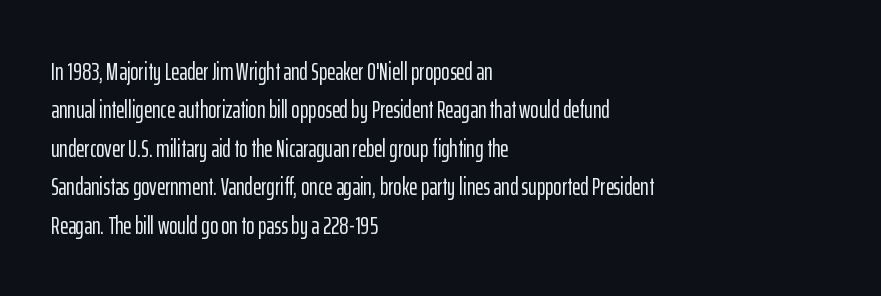
These lines stack with their left ends in a neat column. This is the regular roman posture of the typeface. Leading matches the norm, producing a regular column. No extra tracking has been applied to these lines. Type without underlining.
